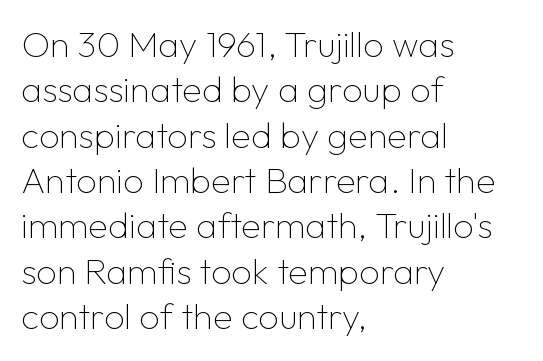
{"serif": "no", "italic": "no", "bold": "no", "weight": "thin", "width": "normal", "stroke_contrast": "low", "x_height": "medium", "monospaced": "no", "underline": "no", "align": "left", "line_spacing": "normal", "line_spacing_ratio": 1.26, "letter_spacing": "normal", "letter_spacing_em": 0.0, "glyph_px": 36}
